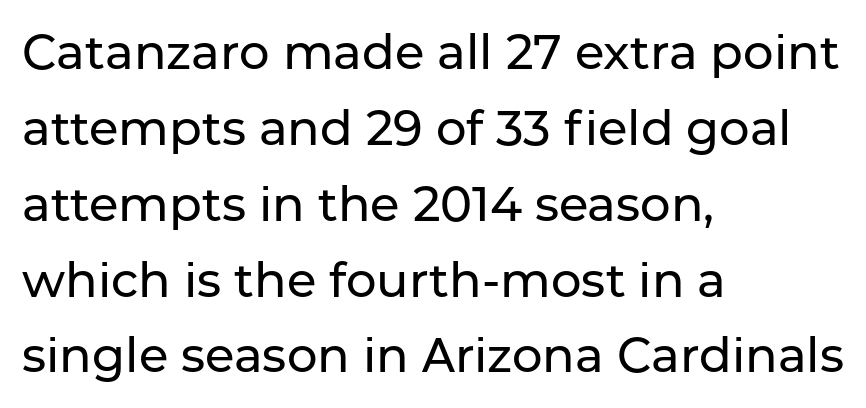
{"serif": "no", "italic": "no", "width": "normal", "stroke_contrast": "low", "x_height": "medium", "monospaced": "no", "underline": "no", "align": "left", "line_spacing": "normal", "line_spacing_ratio": 1.58, "letter_spacing": "normal", "letter_spacing_em": 0.0, "glyph_px": 48}
